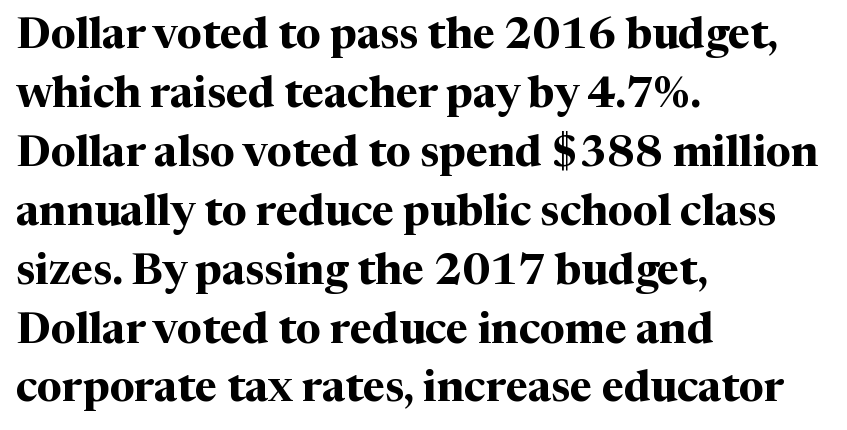
The image shows 43 px bold serif type, upright; set left-aligned, normal line spacing (1.37x), normal letter spacing, not underlined; medium stroke contrast and a medium x-height.
